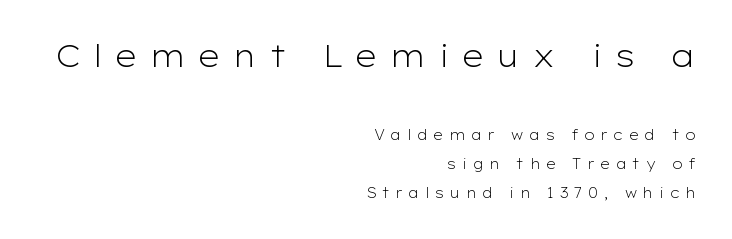
{"serif": "no", "italic": "no", "bold": "no", "weight": "light", "width": "wide", "stroke_contrast": "low", "x_height": "medium", "monospaced": "no", "underline": "no", "align": "right", "line_spacing": "loose", "line_spacing_ratio": 2.09, "letter_spacing": "wide", "letter_spacing_em": 0.38, "larger_block": "first", "size_ratio": 2.21, "glyph_px": 31}
